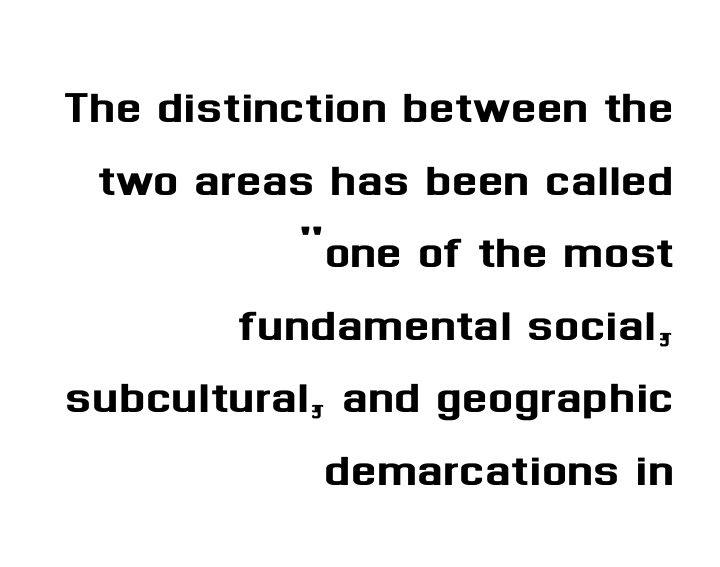
{"serif": "no", "italic": "no", "width": "normal", "stroke_contrast": "medium", "x_height": "medium", "monospaced": "no", "underline": "no", "align": "right", "line_spacing_ratio": 1.21, "letter_spacing": "normal", "letter_spacing_em": 0.0, "glyph_px": 60}
